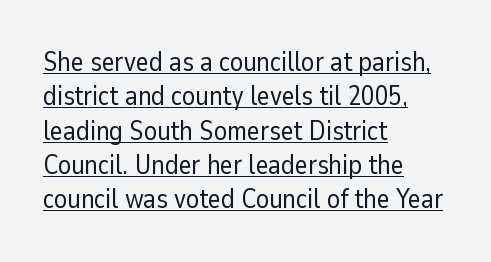
The image shows 27 px text type, upright; set left-aligned, normal line spacing (1.27x), normal letter spacing, underlined.
